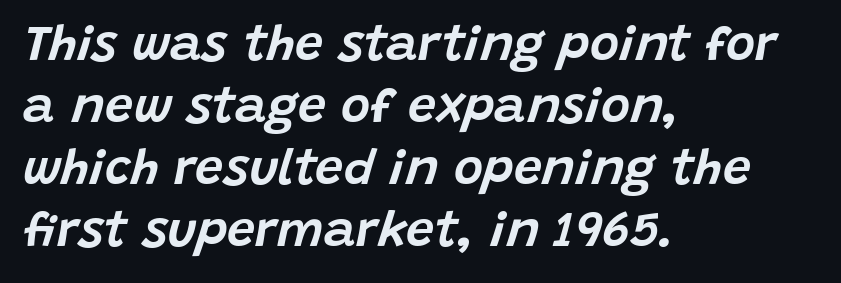
The image shows 50 px text type, italic (leaning right); set left-aligned, line spacing 1.24x, normal letter spacing, not underlined; low stroke contrast and a large x-height.
